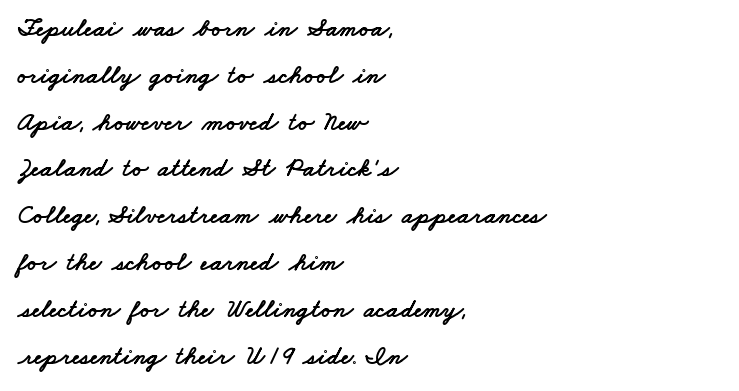
These lines stack with their left ends in a neat column. Quick note: underline off. Tracking here is standard; glyphs follow each other at the usual distance.
